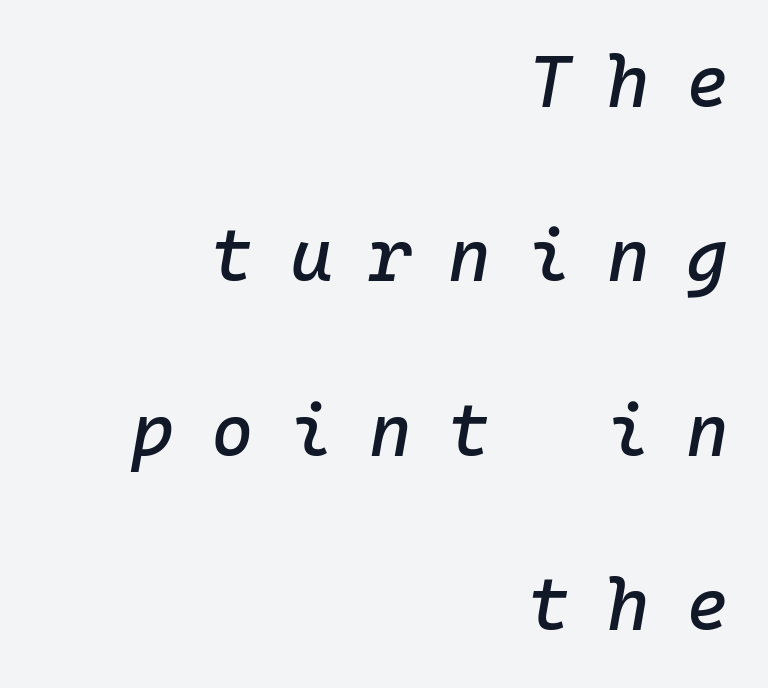
The line-height multiplier appears high, well above default. Observe the lean: these are italic letterforms. The specimen omits any rule beneath the text block's lines. Line ends are locked; line starts wander. You could only call the tracking loose — the letters float apart. Do the characters align in a grid? Yes, the font is monospaced.
